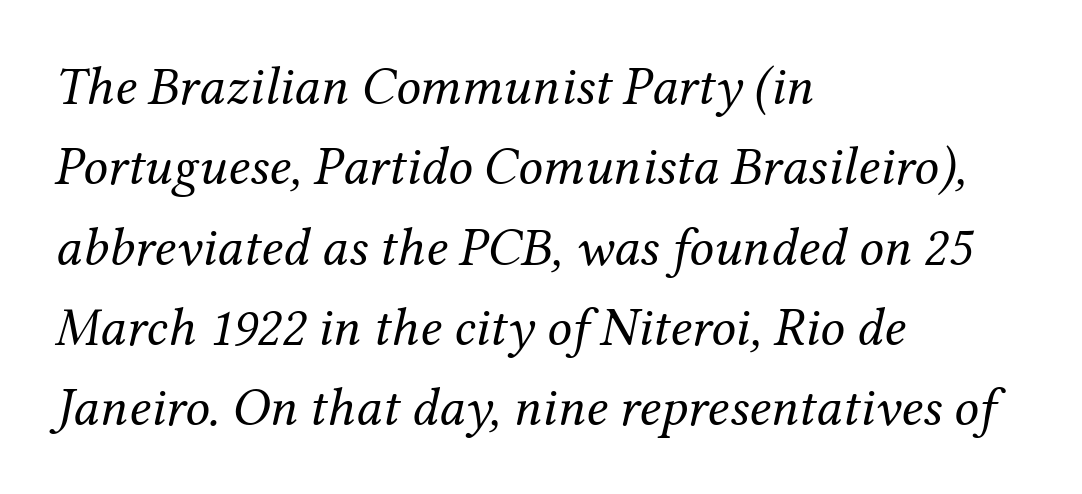
Q: Is the text bold? A: No.
Q: Is the text italic (slanted)? A: Yes, it leans right by about 12 degrees.
Q: Is the typeface a serif or a sans-serif typeface? A: Serif.
Q: Is the text underlined? A: No.
Q: How is the paragraph aligned? A: Left-aligned.
Q: Is the spacing between letters normal or unusually wide? A: Normal.
Q: Is the spacing between lines tight, normal or loose? A: Normal.
Q: Width (condensed, normal, or wide)? A: Normal.
Q: Stroke contrast? A: Medium.
Q: x-height? A: Medium.
Q: Monospaced? A: No.
